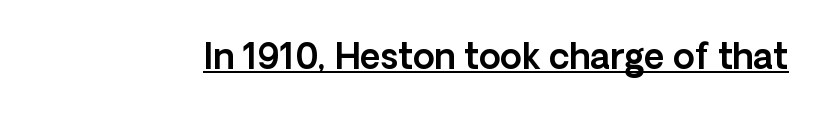
Regarding serifs, this sample does without them. Spacing between characters is what you'd get straight out of the box. The passage shown is typed in a proportional face where columns would drift. When letters stand straight like this, we call the style roman or upright. The lettering is marked with a stroke running underneath it.
